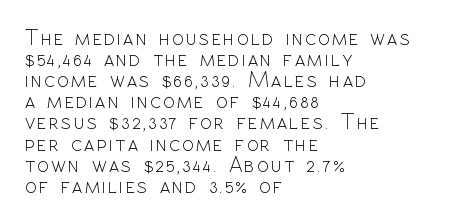
The image shows 22 px text type, upright; set left-aligned, tight line spacing (0.96x), not underlined.
